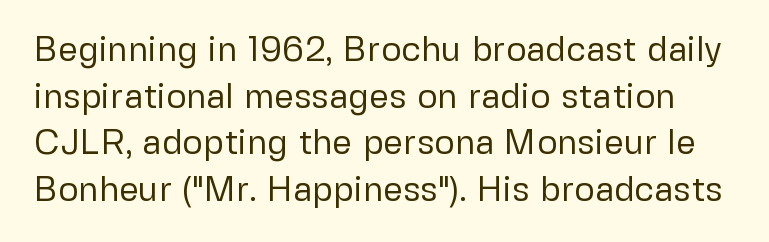
Q: Is the text bold? A: No.
Q: Is the text italic (slanted)? A: No, it is upright.
Q: Is the typeface a serif or a sans-serif typeface? A: Sans-serif.
Q: Is the text underlined? A: No.
Q: Is the spacing between letters normal or unusually wide? A: Normal.
Q: Is the spacing between lines tight, normal or loose? A: Normal.
Q: Width (condensed, normal, or wide)? A: Normal.
Q: Stroke contrast? A: Low.
Q: x-height? A: Medium.
Q: Monospaced? A: No.
